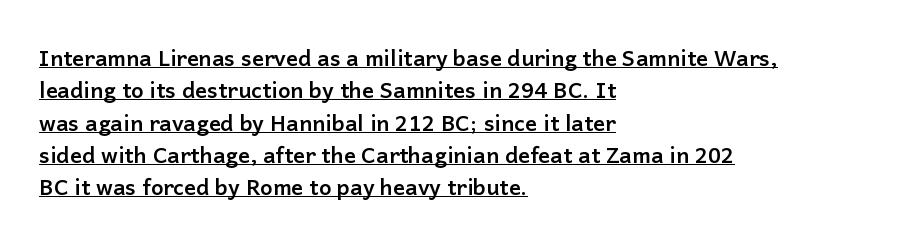
The font's upright variant was chosen for this text. The glyphs have the mass of a bold cut. Underlining? Definitely there. Observe the ordinary spacing: letters are neighbours, not strangers.
